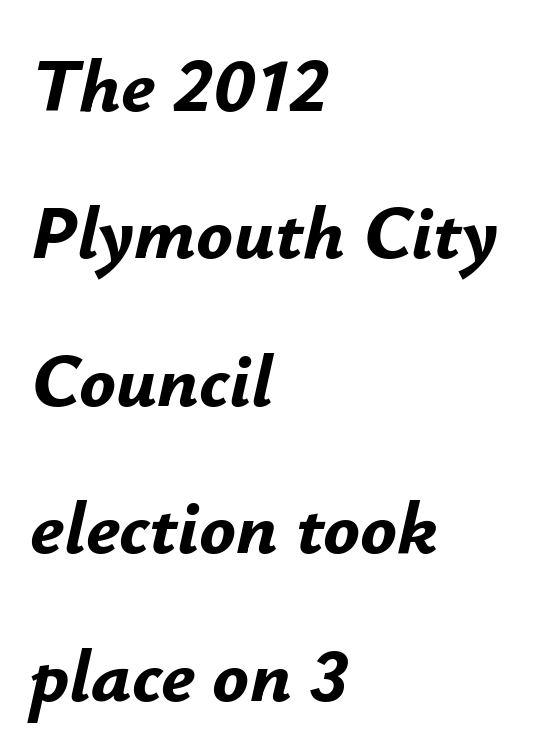
Notice how the stems are inclined rather than vertical — that's the hallmark of italics. Spacing verdict: proportional, widths tailored to each character. Typeset ragged right — the left edge is the straight one. Does the leading feel generous? Absolutely, it's lavish.
